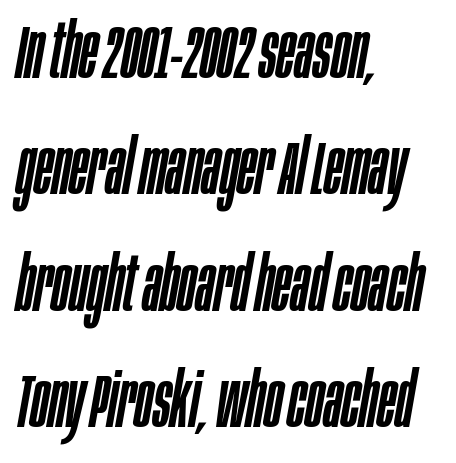
The image shows 76 px condensed type, italic (leaning right); set left-aligned, normal line spacing (1.53x), normal letter spacing, not underlined; low stroke contrast and a large x-height.
